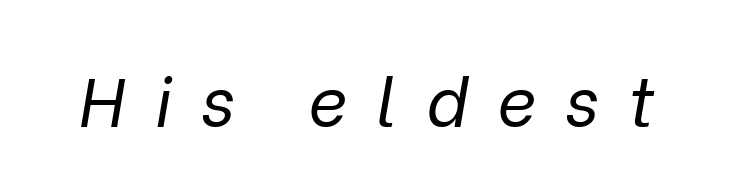
The image shows 68 px regular-weight type, italic (leaning right); set unusually wide letter spacing (+0.43 em), not underlined; low stroke contrast and a medium x-height.
